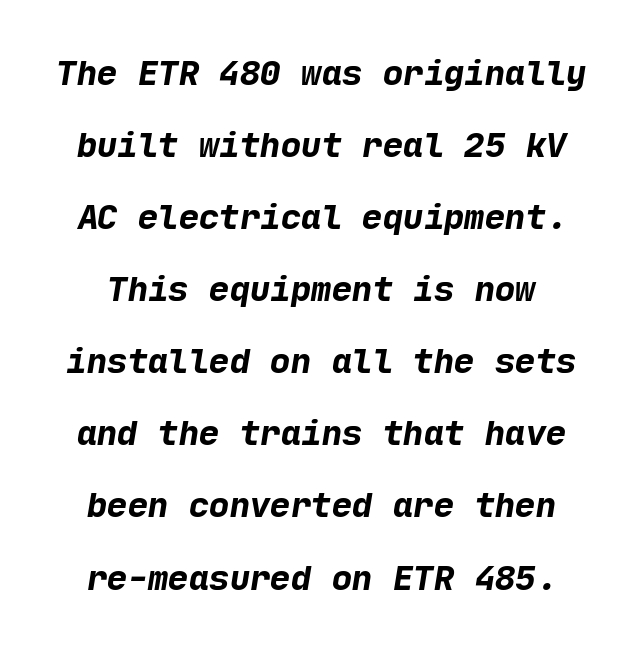
Regarding serifs, this sample does without them. Rows of type keep a wide berth in the vertical direction. The characters look thick and weighty, a clear bold. The face used here is rendered with its standard letterfit.
